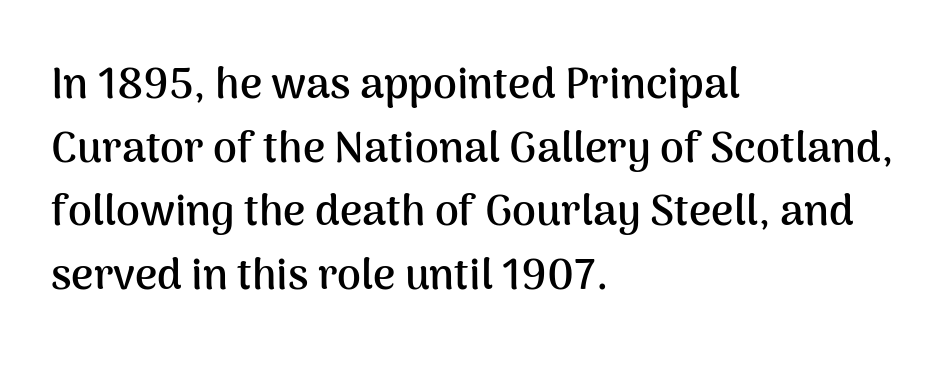
Observe the absence of serifs on each vertical stroke in this sample. Honestly, the row spacing looks completely unremarkable. Quick note: not italic, upright. Tracking here is standard; glyphs follow each other at the usual distance.
